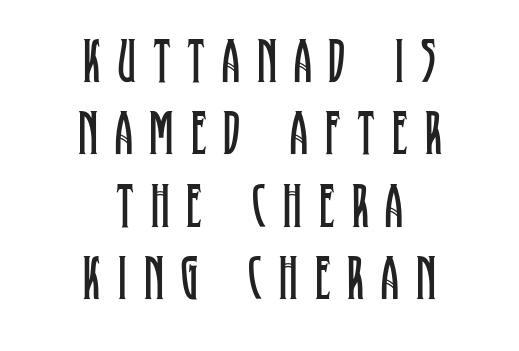
The image shows 63 px regular-weight, condensed serif type, upright; set centered, tight line spacing (1.15x), unusually wide letter spacing (+0.27 em), not underlined; low stroke contrast and a large x-height.
